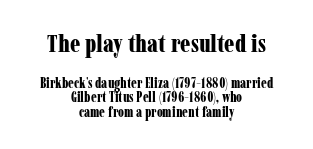
Heavy, bold letterforms. The specimen omits any rule beneath the text block's lines. The designer dialed line spacing down below the default. The text block is weighted toward neither margin, spreading evenly from the middle. Bigger letters appear in the top chunk; the bottom chunk is reduced.
